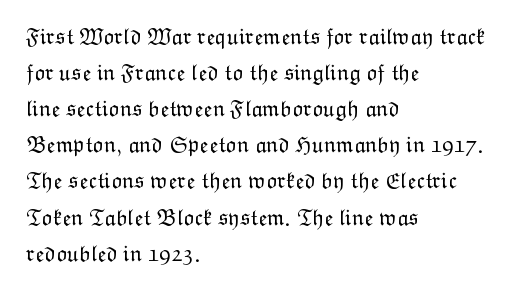
Nothing unusual about the tracking: characters are spaced as the font intends. The typesetter chose a ragged-right arrangement here. Vertical strokes here are truly vertical. In terms of leading, this rendering sits right in the middle.
